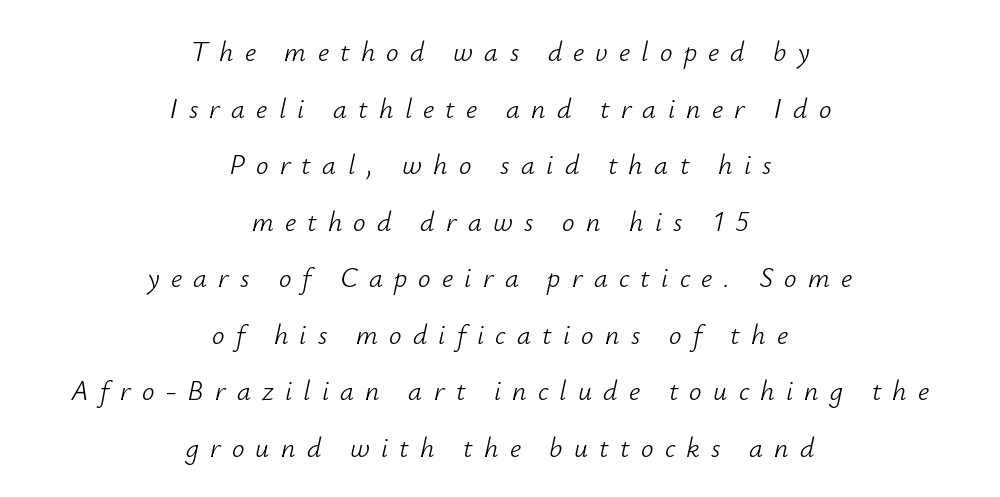
{"italic": "yes", "lean": "right", "slant_degrees": 12, "bold": "no", "weight": "light", "width": "normal", "stroke_contrast": "low", "x_height": "small", "monospaced": "no", "underline": "no", "align": "center", "line_spacing": "loose", "line_spacing_ratio": 2.02, "letter_spacing": "wide", "letter_spacing_em": 0.4, "glyph_px": 28}
